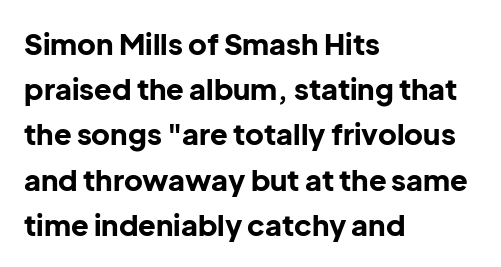
{"serif": "no", "italic": "no", "bold": "yes", "weight": "bold", "width": "normal", "stroke_contrast": "low", "x_height": "medium", "monospaced": "no", "underline": "no", "align": "left", "line_spacing": "normal", "line_spacing_ratio": 1.56, "letter_spacing": "normal", "letter_spacing_em": 0.0, "glyph_px": 29}
